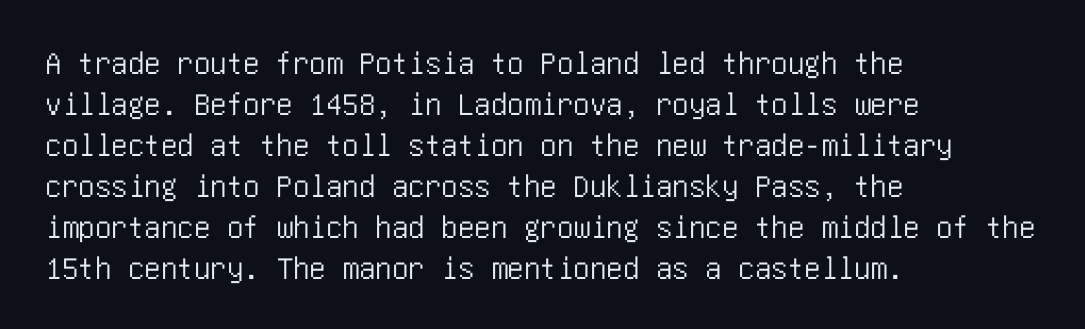
The image shows 33 px condensed sans-serif type, upright; set left-aligned, line spacing 1.24x, normal letter spacing, not underlined; low stroke contrast and a large x-height.
